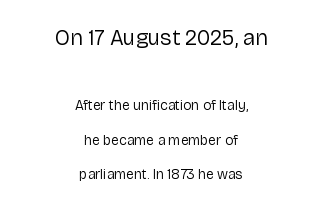
{"italic": "no", "bold": "no", "underline": "no", "align": "center", "line_spacing": "loose", "line_spacing_ratio": 2.47, "letter_spacing": "normal", "letter_spacing_em": 0.0, "larger_block": "first", "size_ratio": 1.57, "glyph_px": 22}
